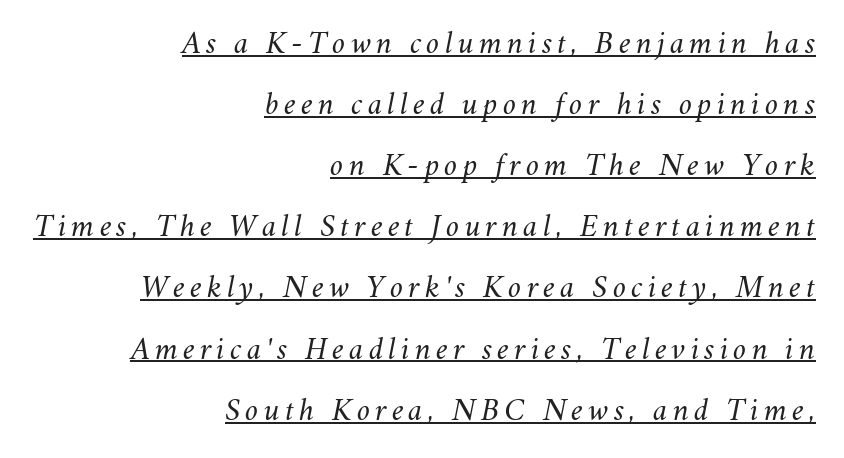
Casual observation: everything's shoved over to the right. A great deal of white space separates one row of letters from the next. Here the designer chose a conventional face with non-uniform glyph widths. This is underlined copy, the kind a proofreader might mark for attention. The font is comparable to plain body text, perhaps lighter. This is oblique type, the kind used for emphasis or titles.
